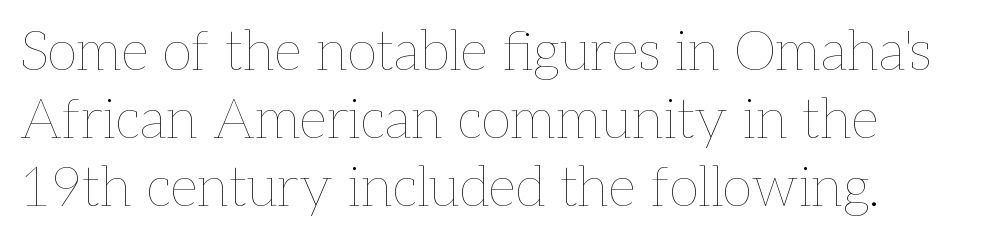
The image shows 55 px thin type, upright; set line spacing 1.24x, normal letter spacing, not underlined; low stroke contrast and a medium x-height.
